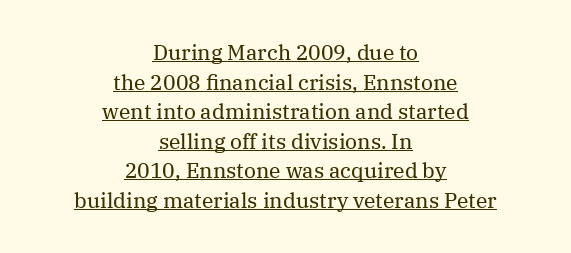
There is no visible air inserted between adjacent glyphs. Is the stroke heavy? The answer is a plain regular-or-lighter. The passage shown stacks its lines at a standard gap. Each line is balanced around a shared central axis. You can see a thin bar hugging the bottom of the glyphs.
